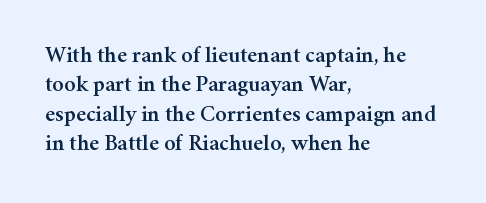
Q: Is the text italic (slanted)? A: No, it is upright.
Q: Is the text underlined? A: No.
Q: How is the paragraph aligned? A: Left-aligned.
Q: Is the spacing between letters normal or unusually wide? A: Normal.
Q: Is the spacing between lines tight, normal or loose? A: Normal.
